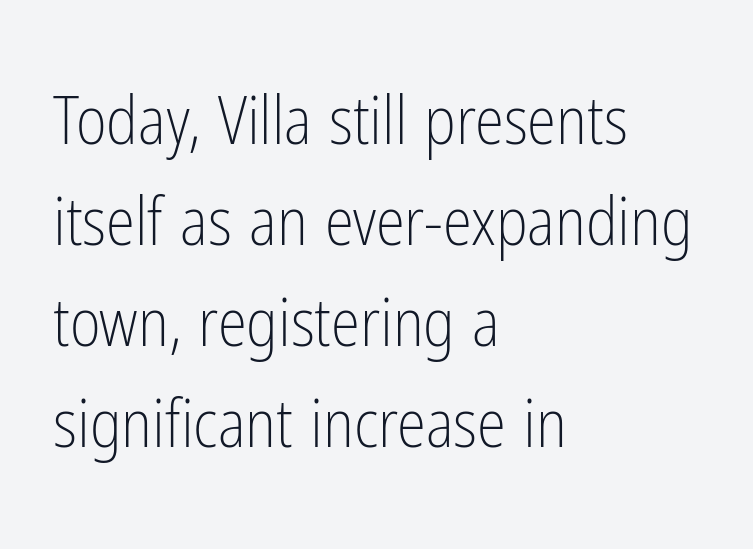
The rendering anchors every line to the left-hand side. The type sits square on the baseline with zero lean. The specimen omits any rule beneath the text block's lines. A normal amount of white space separates one row of letters from the next. Each letter keeps its own natural width here, so spacing adapts to shape.
